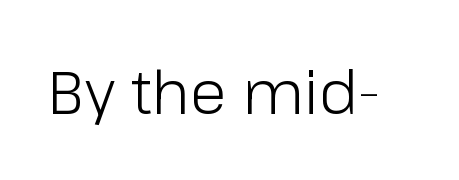
The image shows 61 px light sans-serif type, upright; set normal letter spacing, not underlined; low stroke contrast and a medium x-height.
